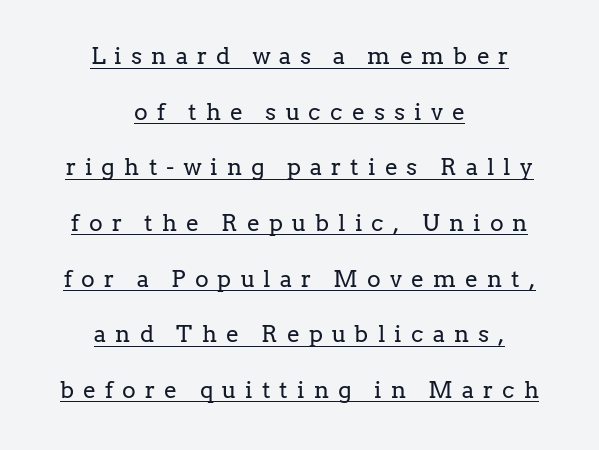
Q: Is the text bold? A: No.
Q: Is the text italic (slanted)? A: No, it is upright.
Q: Is the text underlined? A: Yes.
Q: How is the paragraph aligned? A: Centered.
Q: Is the spacing between letters normal or unusually wide? A: Unusually wide.
Q: Is the spacing between lines tight, normal or loose? A: Loose.
